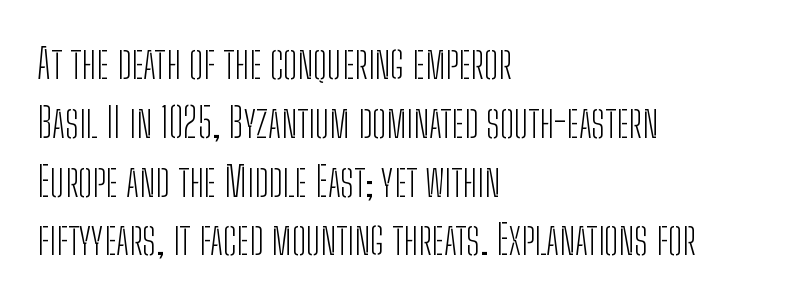
A typesetter would call this proportional, since set widths differ per character. The rendering keeps characters at their native spacing. Horizontal alignment here is leftward, the default for most running prose. Rows of type keep a routine distance in the vertical direction. The axis of the letterforms is exactly vertical. The face looks like a standard text weight, possibly lighter.
